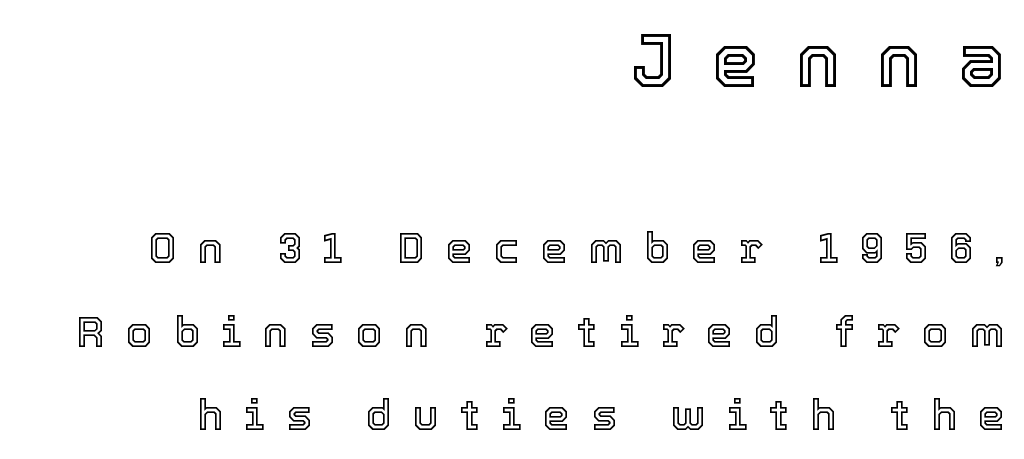
The image shows 75 px text type, upright; set right-aligned, loose line spacing (1.94x), unusually wide letter spacing (+0.49 em), not underlined; the first (top) block is 1.74x larger; a medium x-height.
